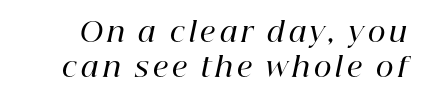
Q: Is the text bold? A: Semi-bold.
Q: Is the text italic (slanted)? A: Yes, it leans right by about 12 degrees.
Q: Is the text underlined? A: No.
Q: Is the spacing between lines tight, normal or loose? A: Normal.
